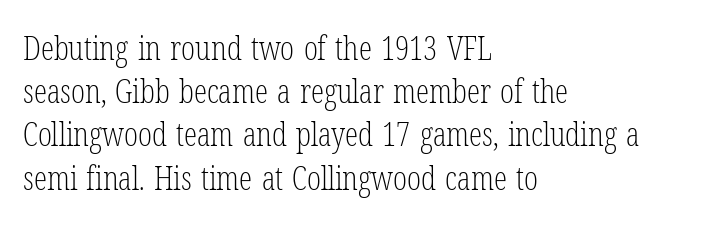
The image shows 33 px light, condensed serif type, upright; set left-aligned, normal line spacing (1.31x), normal letter spacing, not underlined; low stroke contrast and a medium x-height.
